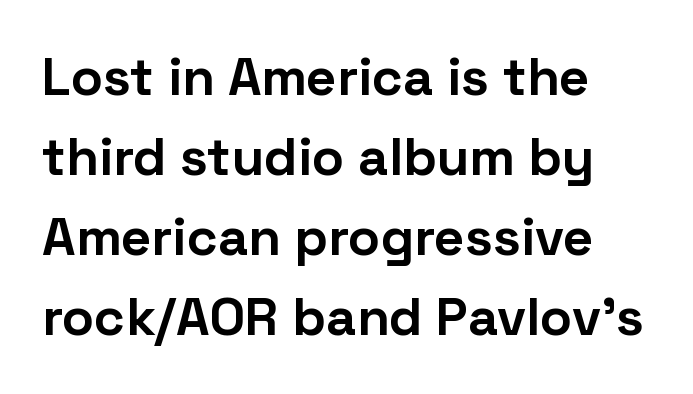
The image shows 53 px bold sans-serif type, upright; set left-aligned, normal line spacing (1.51x), normal letter spacing, not underlined; low stroke contrast and a medium x-height.
